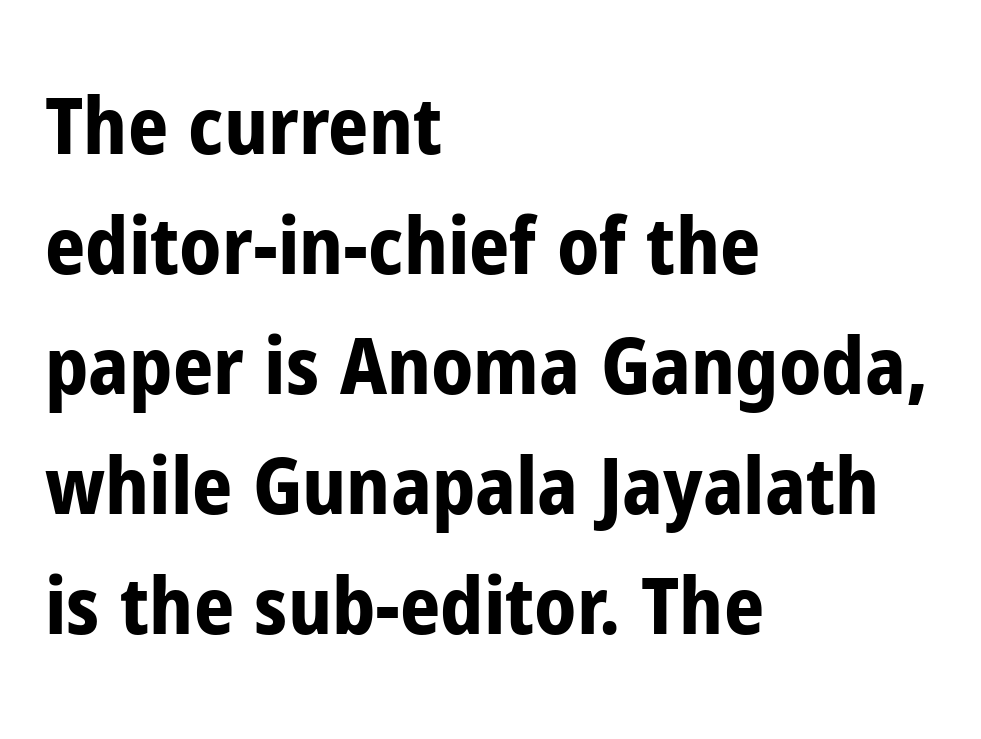
The image shows 79 px bold, condensed sans-serif type, upright; set left-aligned, normal line spacing (1.52x), normal letter spacing, not underlined; low stroke contrast and a medium x-height.
